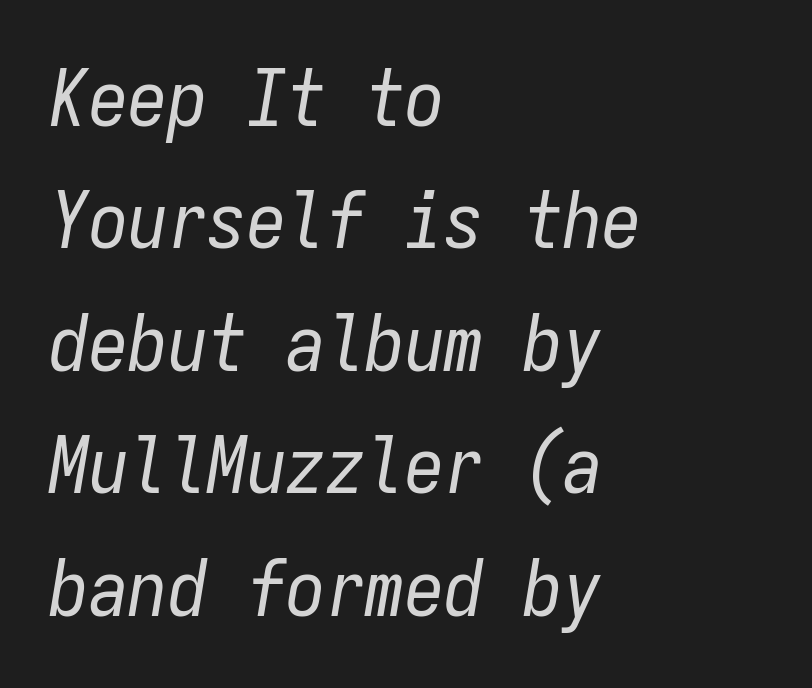
Q: Is the text bold? A: No.
Q: Is the text italic (slanted)? A: Yes, it leans right by about 9 degrees.
Q: Is the text underlined? A: No.
Q: How is the paragraph aligned? A: Left-aligned.
Q: Is the spacing between letters normal or unusually wide? A: Normal.
Q: Is the spacing between lines tight, normal or loose? A: Normal.
Q: Width (condensed, normal, or wide)? A: Condensed.
Q: Stroke contrast? A: Low.
Q: x-height? A: Medium.
Q: Monospaced? A: Yes.
